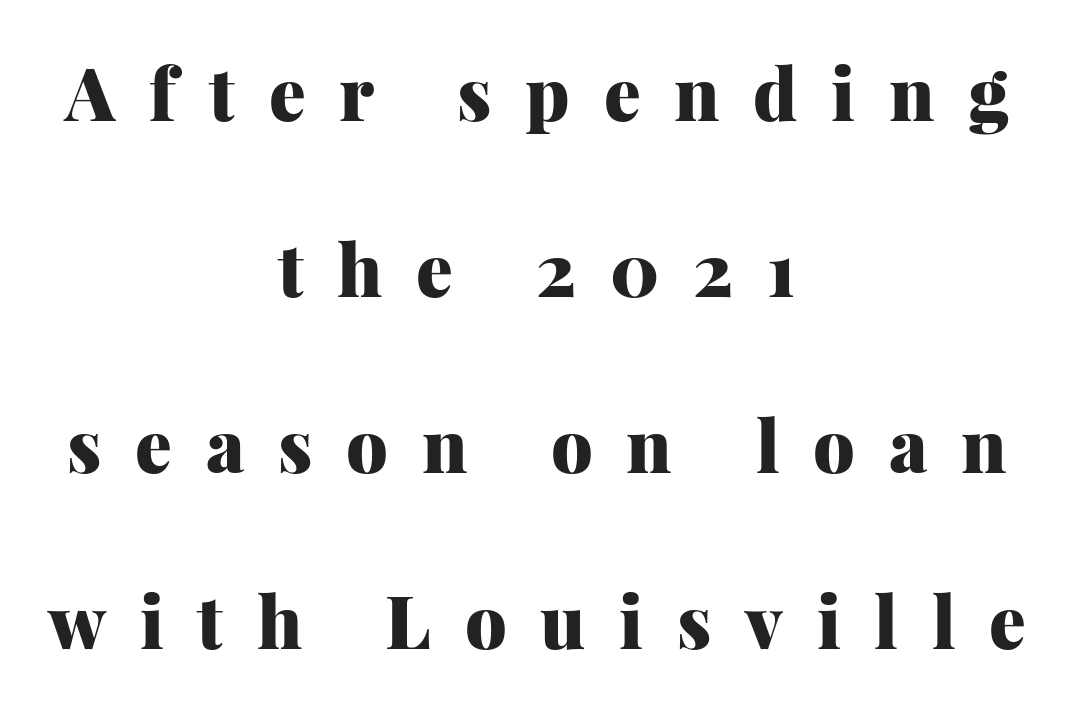
Rows of type keep a wide berth in the vertical direction. A dark, heavy texture on the line: the type is bold. The passage shown is typed in a proportional face where columns would drift. You could only call the tracking loose — the letters float apart. Old-style or modern, the face here clearly has serifs.
